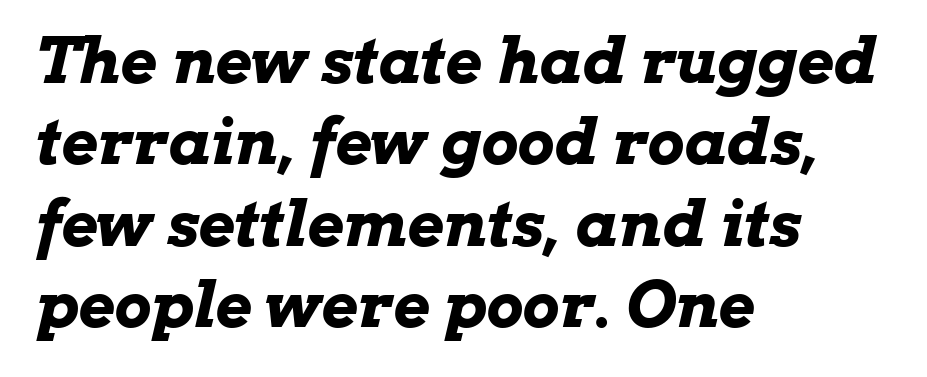
The image shows 63 px bold, wide type, italic (leaning right); set left-aligned, normal line spacing (1.29x), normal letter spacing, not underlined; low stroke contrast and a medium x-height.
